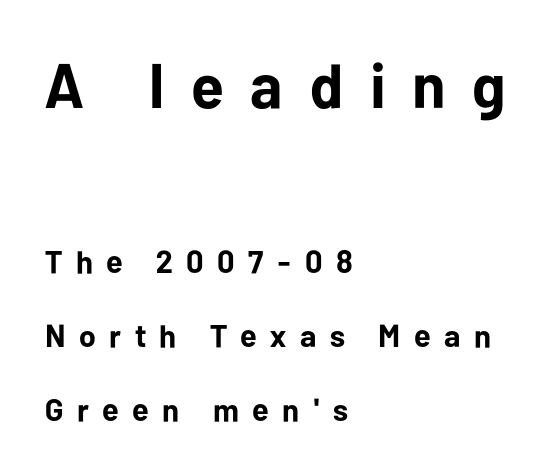
{"serif": "no", "italic": "no", "bold": "yes", "weight": "bold", "width": "normal", "stroke_contrast": "low", "x_height": "medium", "monospaced": "no", "underline": "no", "align": "left", "line_spacing": "loose", "line_spacing_ratio": 2.31, "letter_spacing": "wide", "letter_spacing_em": 0.42, "larger_block": "first", "size_ratio": 1.97, "glyph_px": 63}
